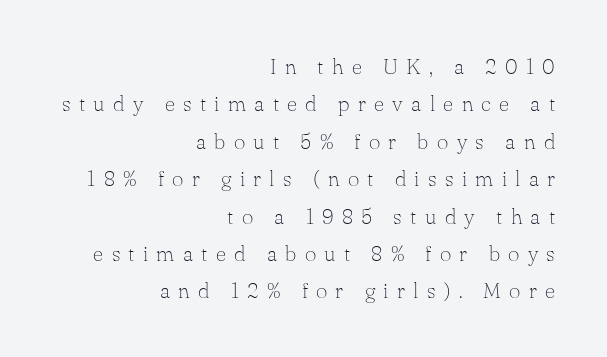
Does extra space separate the letters? Yes, quite a lot of it. These glyphs show unthickened strokes, regular width or finer. Where is the straight margin? On the right. The vertical gap from one line to the next is medium. This is the regular roman posture of the typeface. Descenders are the only things crossing below the line.
